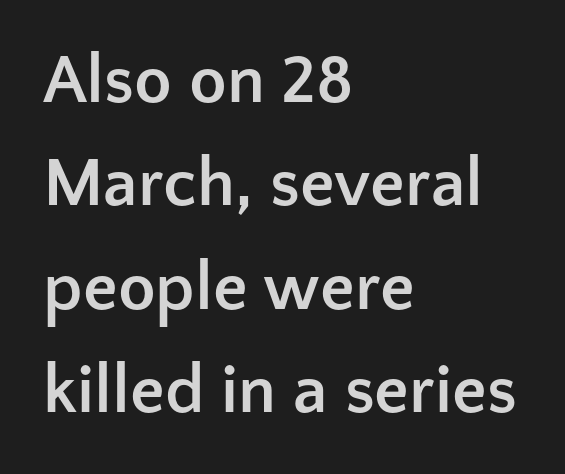
The image shows 69 px semibold sans-serif type, upright; set left-aligned, normal line spacing (1.5x), normal letter spacing, not underlined; low stroke contrast and a medium x-height.
